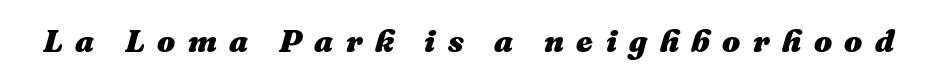
{"italic": "yes", "lean": "right", "slant_degrees": 16, "bold": "yes", "weight": "heavy", "width": "normal", "stroke_contrast": "medium", "x_height": "medium", "monospaced": "no", "underline": "no", "letter_spacing": "wide", "letter_spacing_em": 0.39, "glyph_px": 32}
